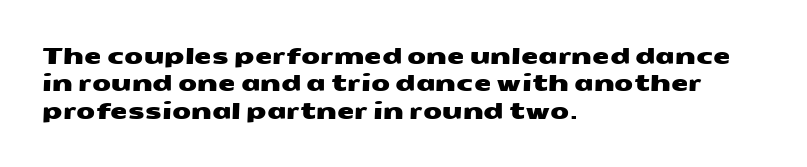
Observe the ordinary spacing: letters are neighbours, not strangers. The lines in this sample share a left origin and differ only in where they stop. Unmarked baselines from the first word to the last. These lines sit exactly where default settings would place them.
